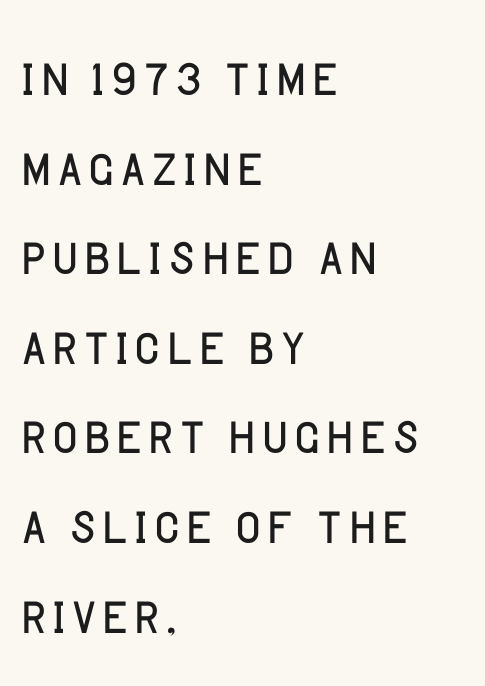
{"serif": "no", "italic": "no", "bold": "no", "weight": "light", "width": "normal", "stroke_contrast": "low", "x_height": "large", "monospaced": "no", "underline": "no", "align": "left", "line_spacing": "normal", "line_spacing_ratio": 1.28, "letter_spacing": "normal", "letter_spacing_em": 0.0, "glyph_px": 70}
